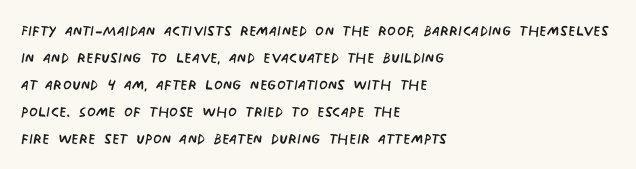
What's the leading like? Ordinary, nothing unusual. This rendering uses left alignment, leaving the right contour irregular. A bare baseline throughout the passage. No heavy texture on the line: the type isn't bold.
